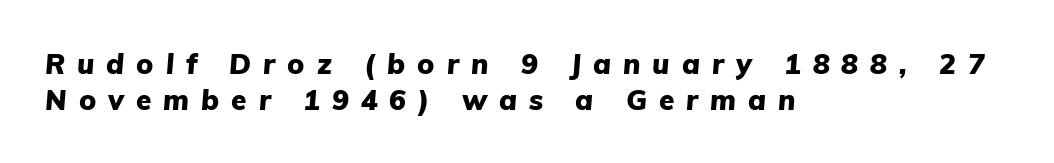
The rendering applies a slant to the glyphs. This rendering features lettering with no underline. Is the block centered? No — it sits flush against the left margin. Substantial extra tracking has been applied to these lines. This sample keeps an unexceptional amount of space between lines.
